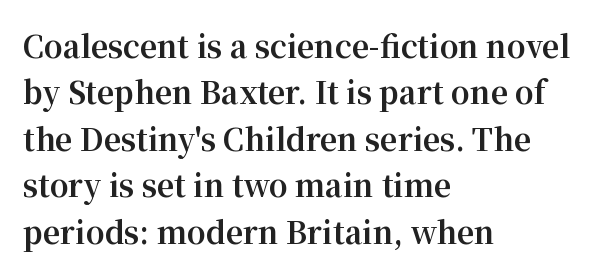
Q: Is the text bold? A: Yes.
Q: Is the text italic (slanted)? A: No, it is upright.
Q: Is the typeface a serif or a sans-serif typeface? A: Serif.
Q: Is the text underlined? A: No.
Q: How is the paragraph aligned? A: Left-aligned.
Q: Is the spacing between letters normal or unusually wide? A: Normal.
Q: Is the spacing between lines tight, normal or loose? A: Normal.
Q: Width (condensed, normal, or wide)? A: Normal.
Q: Stroke contrast? A: Medium.
Q: x-height? A: Medium.
Q: Monospaced? A: No.
